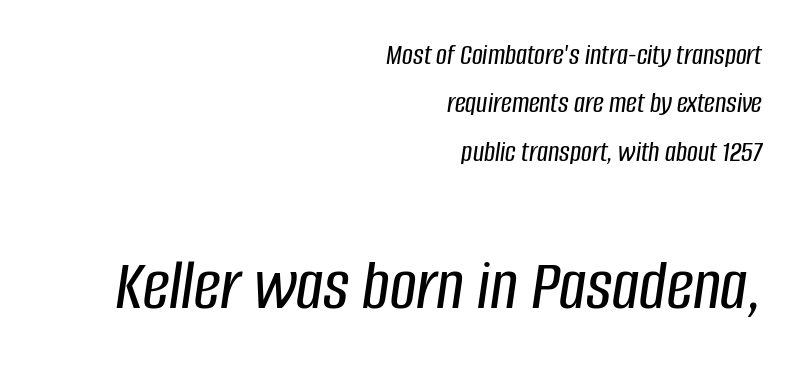
The face used here is proportionally spaced, like ordinary book or web type. Vertical spacing — default. Has an underline been added? It has not. All the whitespace from short lines collects on the left. Quick note: italic.
